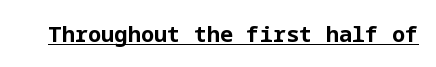
The image shows 22 px bold type, upright; set normal letter spacing, underlined.
